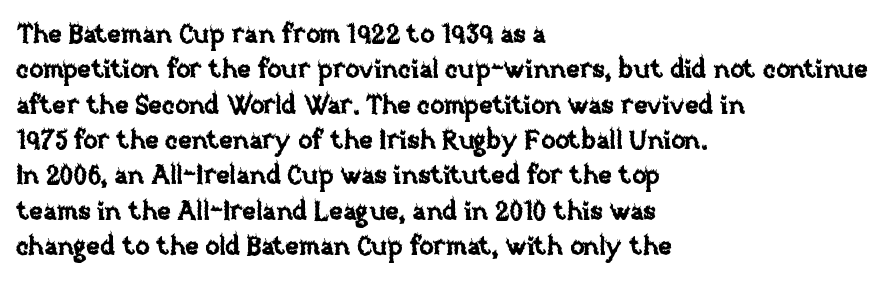
The image shows 26 px text type, upright; set left-aligned, normal line spacing (1.36x), normal letter spacing, not underlined.
